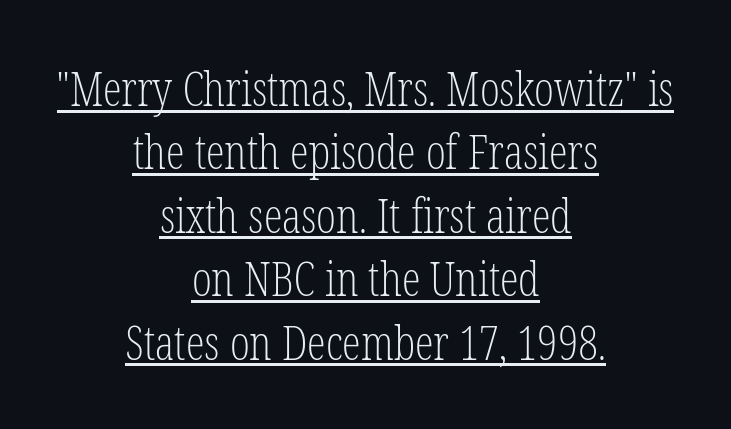
{"serif": "yes", "italic": "no", "bold": "no", "weight": "light", "width": "condensed", "stroke_contrast": "low", "x_height": "medium", "monospaced": "no", "underline": "yes", "align": "center", "line_spacing": "normal", "line_spacing_ratio": 1.35, "letter_spacing": "normal", "letter_spacing_em": 0.0, "glyph_px": 47}
